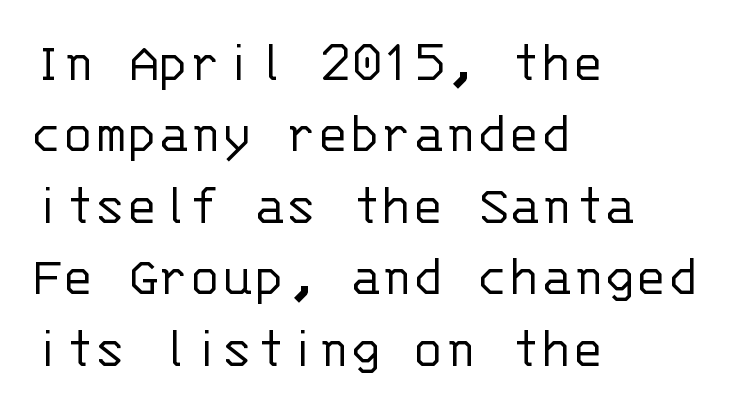
No chunkiness to these letters — they're not bold. Note the uniform advance width — an 'i' takes as much space as an 'm'. Designer's note — italics off, roman on. Check the space under the baseline: it is left empty. Between one letter and the next there's only the usual sliver of space.
